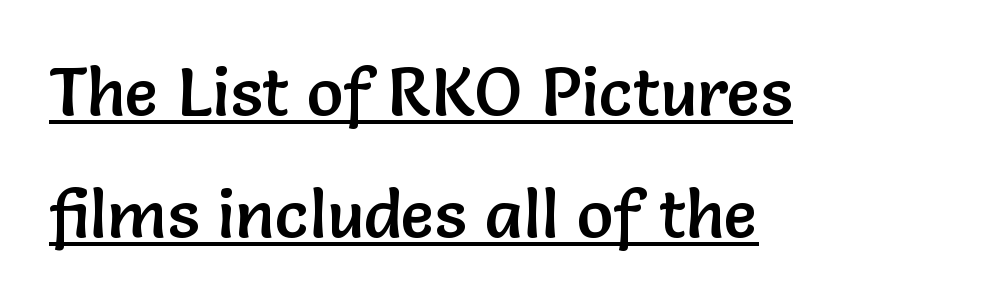
Q: Is the text italic (slanted)? A: No, it is upright.
Q: Is the typeface a serif or a sans-serif typeface? A: Sans-serif.
Q: Is the text underlined? A: Yes.
Q: How is the paragraph aligned? A: Left-aligned.
Q: Is the spacing between letters normal or unusually wide? A: Normal.
Q: Width (condensed, normal, or wide)? A: Normal.
Q: Stroke contrast? A: Low.
Q: x-height? A: Medium.
Q: Monospaced? A: No.
